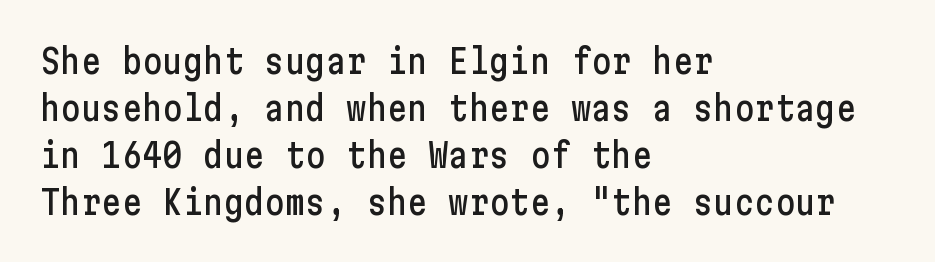
{"serif": "no", "italic": "no", "width": "condensed", "stroke_contrast": "low", "x_height": "medium", "underline": "no", "align": "left", "line_spacing": "normal", "line_spacing_ratio": 1.38, "letter_spacing": "normal", "letter_spacing_em": 0.0, "glyph_px": 34}
